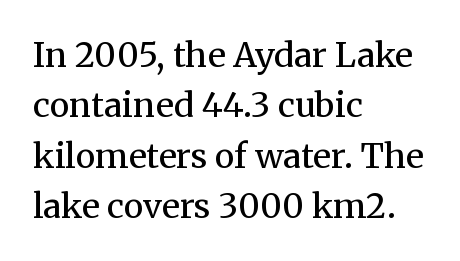
{"serif": "yes", "italic": "no", "bold": "no", "weight": "regular", "width": "normal", "stroke_contrast": "medium", "x_height": "medium", "monospaced": "no", "underline": "no", "align": "left", "line_spacing": "normal", "line_spacing_ratio": 1.48, "letter_spacing": "normal", "letter_spacing_em": 0.0, "glyph_px": 34}
